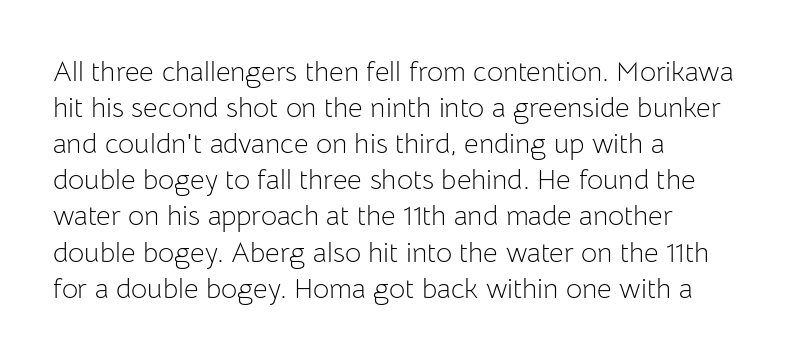
The image shows 28 px light sans-serif type, upright; set left-aligned, normal line spacing (1.29x), normal letter spacing, not underlined; low stroke contrast and a medium x-height.
